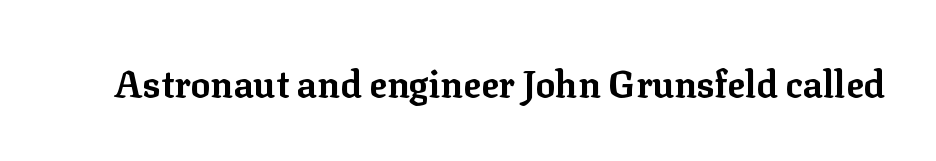
Look at the tracking — it's just the regular setting, nothing added. Every character sits straight up, as roman type does. Character widths vary here, with narrow letters taking less room than wide ones. Serifs: yes, visible at the terminals of the letterforms. Has an underline been added? It has not.
